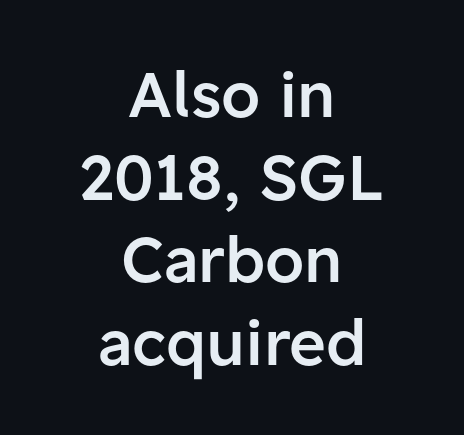
Q: Is the text bold? A: Semi-bold.
Q: Is the text italic (slanted)? A: No, it is upright.
Q: Is the typeface a serif or a sans-serif typeface? A: Sans-serif.
Q: Is the text underlined? A: No.
Q: How is the paragraph aligned? A: Centered.
Q: Is the spacing between letters normal or unusually wide? A: Normal.
Q: Is the spacing between lines tight, normal or loose? A: Normal.
Q: Width (condensed, normal, or wide)? A: Normal.
Q: Stroke contrast? A: Low.
Q: x-height? A: Medium.
Q: Monospaced? A: No.
